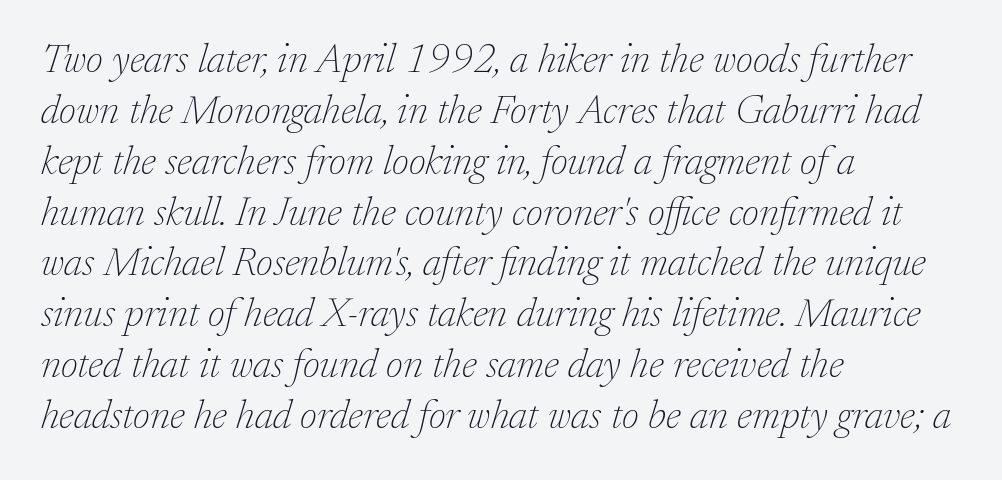
Unmarked baselines from the first word to the last. This sample has the flowing, uneven cadence of proportional lettering. Glyph-to-glyph distance matches everyday printed text. Reading down the block, your eye returns to a fixed left position each line.
